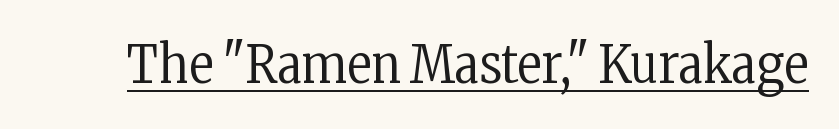
The string is rendered with underlining switched on. No italicization has been applied; the sample stays upright. Tracking here is standard; glyphs follow each other at the usual distance. The passage shown is typed in a proportional face where columns would drift. A serif font was chosen for this passage. The font is comparable to plain body text, perhaps lighter.
